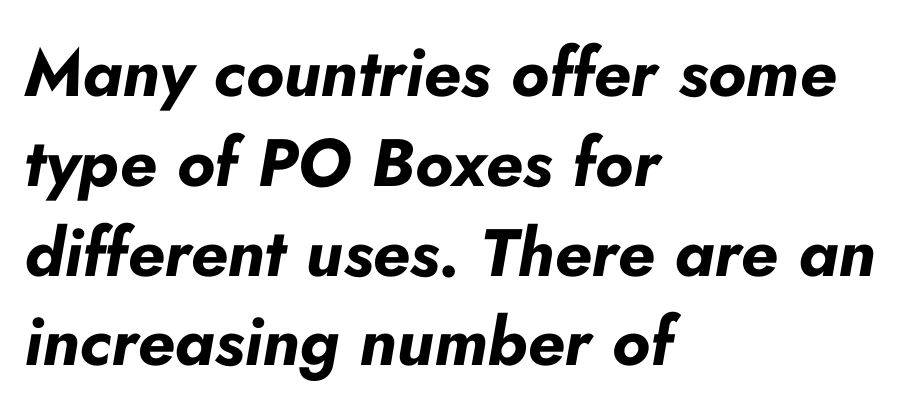
{"italic": "yes", "lean": "right", "slant_degrees": 10, "bold": "yes", "weight": "bold", "width": "normal", "stroke_contrast": "low", "x_height": "small", "monospaced": "no", "underline": "no", "align": "left", "line_spacing": "normal", "line_spacing_ratio": 1.34, "letter_spacing": "normal", "letter_spacing_em": 0.0, "glyph_px": 67}
